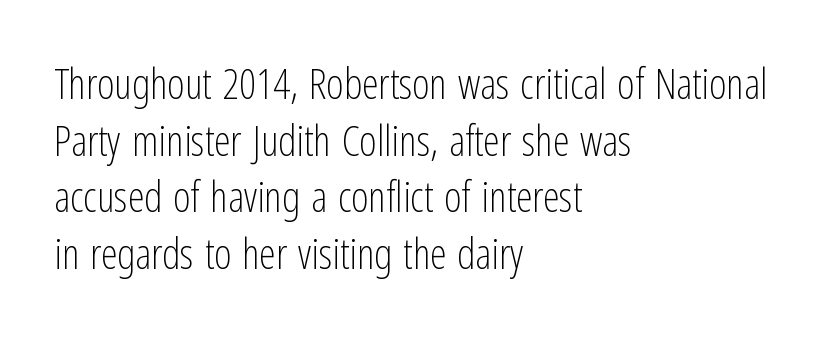
Q: Is the text bold? A: No.
Q: Is the text italic (slanted)? A: No, it is upright.
Q: Is the typeface a serif or a sans-serif typeface? A: Sans-serif.
Q: Is the text underlined? A: No.
Q: How is the paragraph aligned? A: Left-aligned.
Q: Is the spacing between letters normal or unusually wide? A: Normal.
Q: Is the spacing between lines tight, normal or loose? A: Normal.
Q: Width (condensed, normal, or wide)? A: Condensed.
Q: Stroke contrast? A: Low.
Q: x-height? A: Medium.
Q: Monospaced? A: No.
